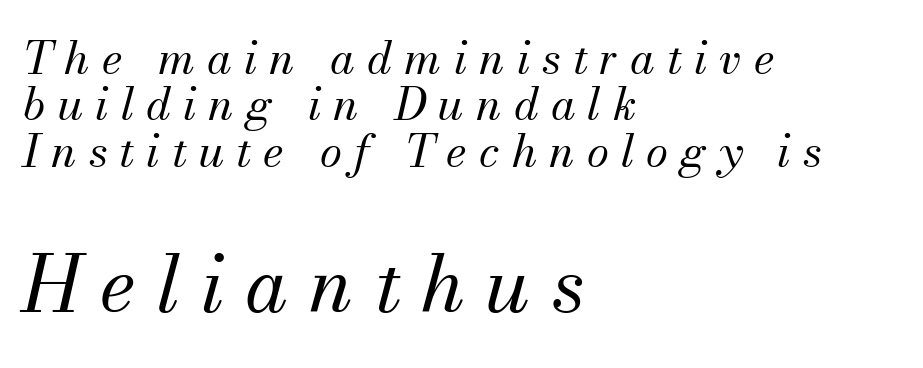
Little horizontal feet cap the strokes, marking this as serif type. The letters look calm and open, with moderate or lighter stems. This is oblique type, the kind used for emphasis or titles. The strip under each line holds only bare page. Observe the wide spacing: letters keep a clear distance from each other.
